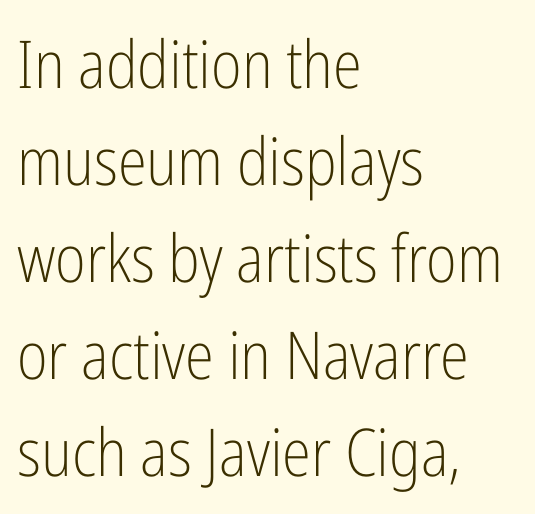
The image shows 66 px light, condensed sans-serif type, upright; set left-aligned, normal line spacing (1.47x), normal letter spacing, not underlined; low stroke contrast and a medium x-height.
